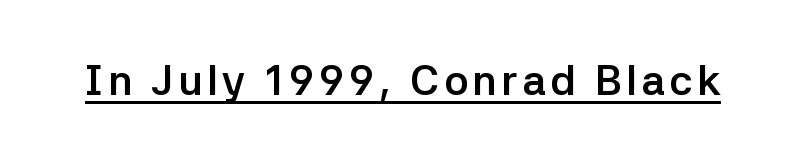
The image shows 42 px semibold sans-serif type, upright; set underlined; low stroke contrast and a medium x-height.
